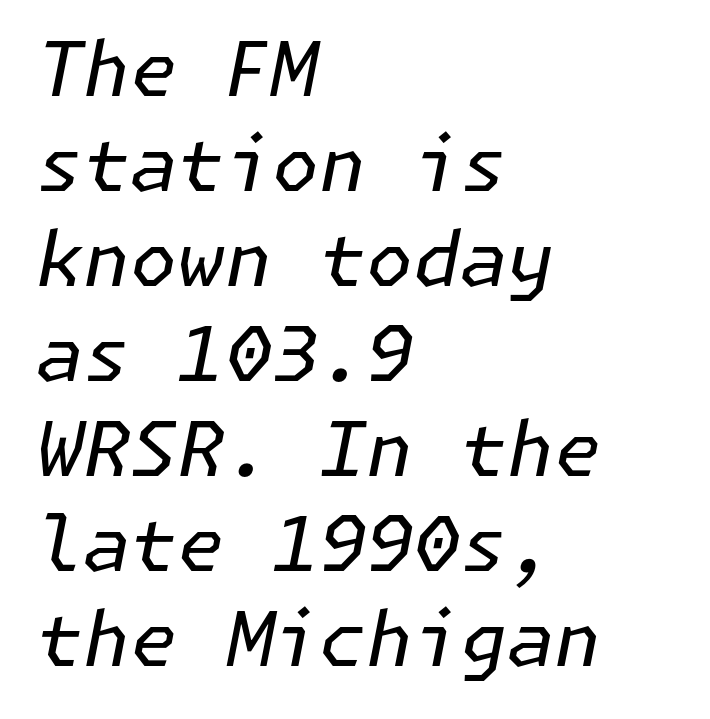
The cut favours lightness, reaching ordinary text weight at its darkest. The rows are spaced the way most documents space them. Does the lettering tilt? It does — this is italic. Does extra space separate the letters? No, they use regular spacing.
